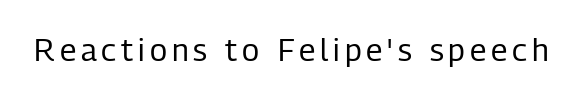
Q: Is the text bold? A: No.
Q: Is the text italic (slanted)? A: No, it is upright.
Q: Is the typeface a serif or a sans-serif typeface? A: Sans-serif.
Q: Is the text underlined? A: No.
Q: Width (condensed, normal, or wide)? A: Condensed.
Q: Stroke contrast? A: Low.
Q: x-height? A: Medium.
Q: Monospaced? A: No.
